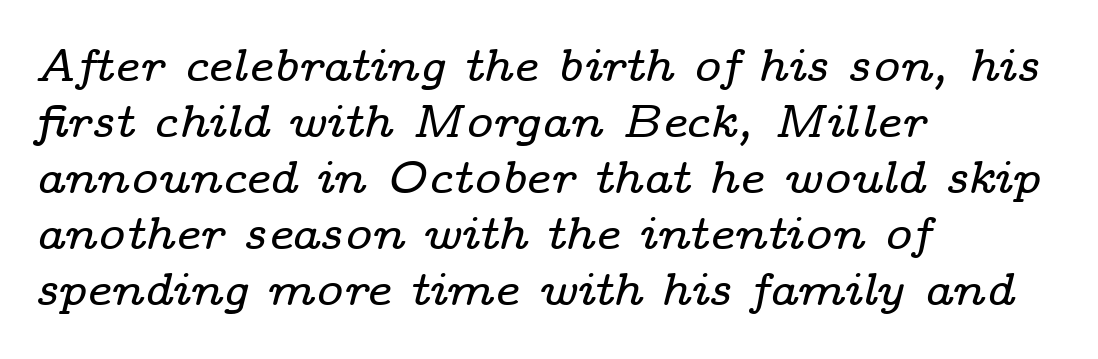
{"serif": "yes", "italic": "yes", "lean": "right", "slant_degrees": 14, "width": "wide", "stroke_contrast": "low", "x_height": "medium", "monospaced": "no", "underline": "no", "align": "left", "line_spacing_ratio": 1.22, "letter_spacing": "normal", "letter_spacing_em": 0.0, "glyph_px": 46}
